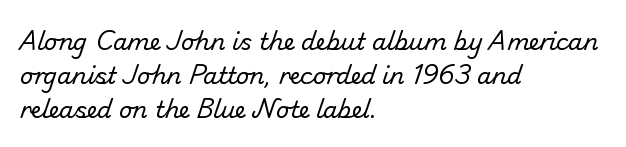
The zone under the glyphs is completely vacant. These lines keep a tight, regular rhythm from letter to letter. The cut favours lightness, reaching ordinary text weight at its darkest. These lines stack with their left ends in a neat column.
